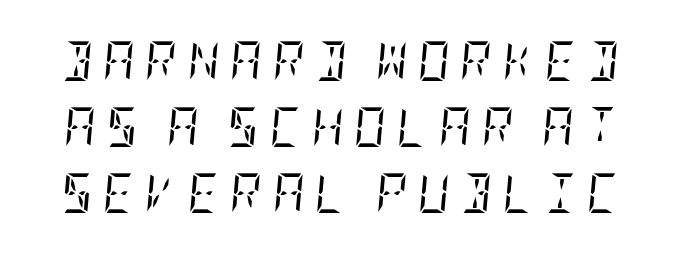
Q: Is the text bold? A: No.
Q: Is the text italic (slanted)? A: Yes, it leans right by about 5 degrees.
Q: Is the typeface a serif or a sans-serif typeface? A: Serif.
Q: Is the text underlined? A: No.
Q: Is the spacing between letters normal or unusually wide? A: Unusually wide.
Q: Is the spacing between lines tight, normal or loose? A: Normal.
Q: Width (condensed, normal, or wide)? A: Condensed.
Q: Stroke contrast? A: Low.
Q: x-height? A: Large.
